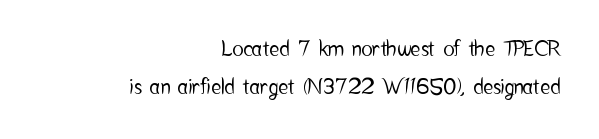
Q: Is the text italic (slanted)? A: No, it is upright.
Q: Is the text underlined? A: No.
Q: How is the paragraph aligned? A: Right-aligned.
Q: Is the spacing between letters normal or unusually wide? A: Normal.
